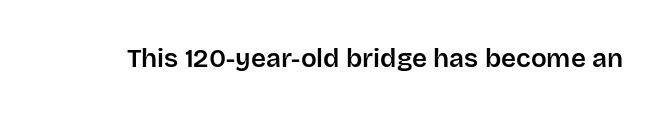
The image shows 26 px text type, upright; set normal letter spacing, not underlined.
